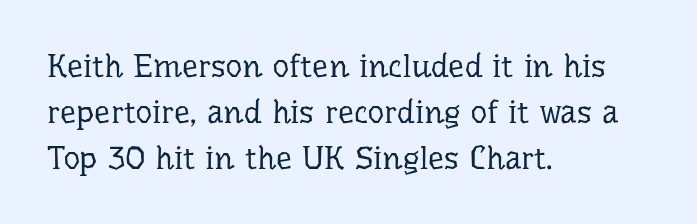
Q: Is the text bold? A: No.
Q: Is the text italic (slanted)? A: No, it is upright.
Q: Is the typeface a serif or a sans-serif typeface? A: Serif.
Q: Is the text underlined? A: No.
Q: How is the paragraph aligned? A: Left-aligned.
Q: Is the spacing between letters normal or unusually wide? A: Normal.
Q: Is the spacing between lines tight, normal or loose? A: Normal.
Q: Width (condensed, normal, or wide)? A: Normal.
Q: Stroke contrast? A: Low.
Q: x-height? A: Medium.
Q: Monospaced? A: No.
